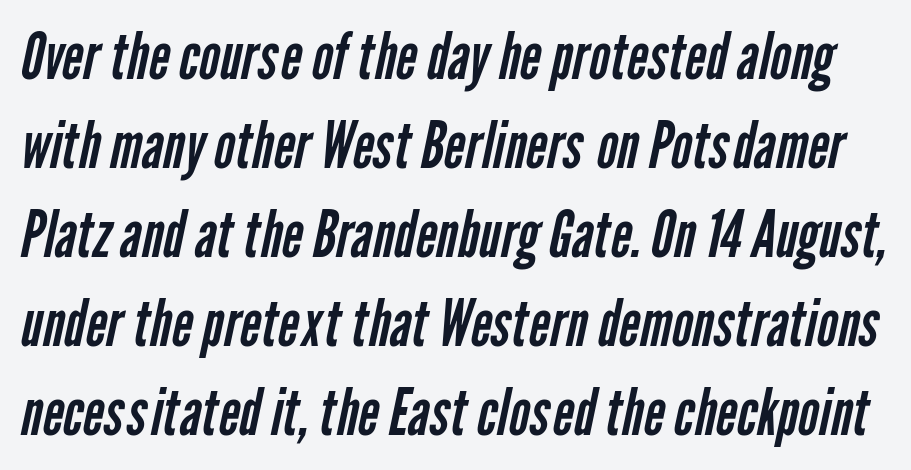
The image shows 64 px regular-weight, condensed sans-serif type; set normal line spacing (1.39x), normal letter spacing, not underlined; low stroke contrast and a medium x-height.
